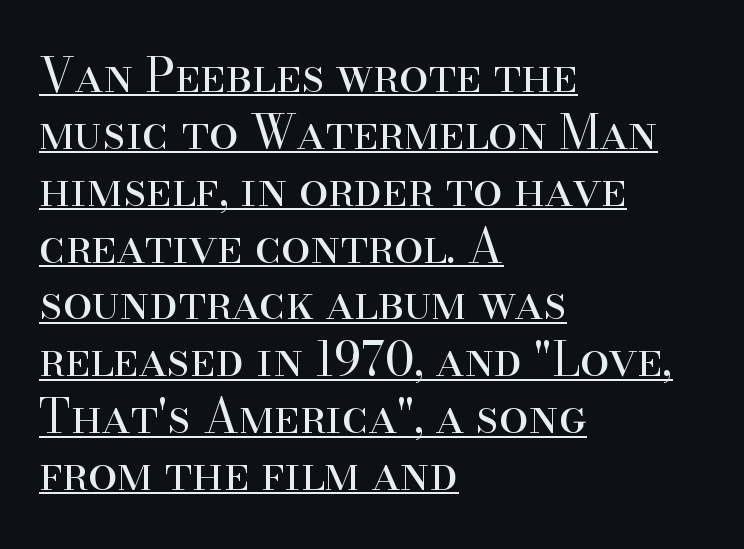
{"serif": "yes", "italic": "no", "bold": "no", "weight": "regular", "width": "normal", "stroke_contrast": "high", "x_height": "small", "monospaced": "no", "underline": "yes", "align": "left", "line_spacing_ratio": 1.21, "letter_spacing": "normal", "letter_spacing_em": 0.0, "glyph_px": 47}
